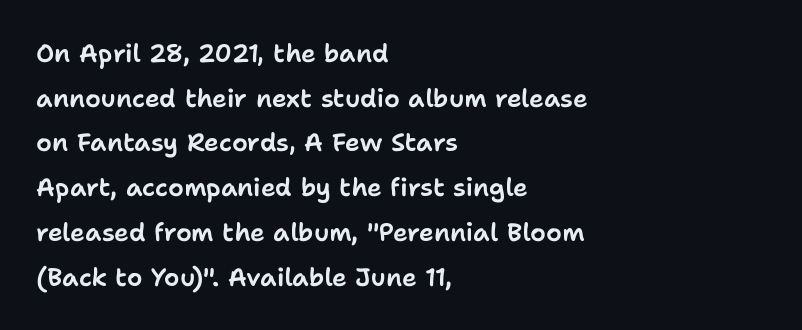
The image shows 25 px text type, upright; set left-aligned, line spacing 1.79x, normal letter spacing, not underlined.
